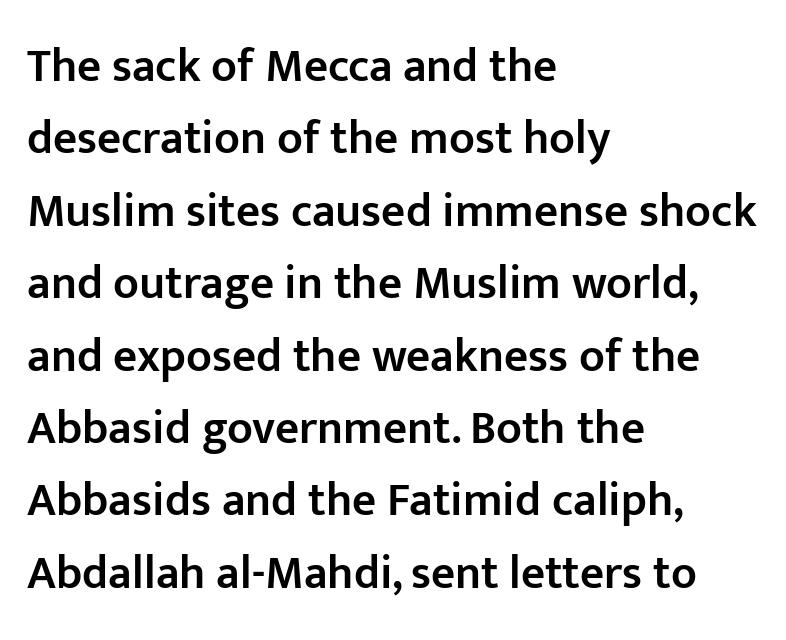
Q: Is the text bold? A: Semi-bold.
Q: Is the text italic (slanted)? A: No, it is upright.
Q: Is the typeface a serif or a sans-serif typeface? A: Sans-serif.
Q: Is the text underlined? A: No.
Q: How is the paragraph aligned? A: Left-aligned.
Q: Is the spacing between letters normal or unusually wide? A: Normal.
Q: Is the spacing between lines tight, normal or loose? A: Normal.
Q: Width (condensed, normal, or wide)? A: Normal.
Q: Stroke contrast? A: Low.
Q: x-height? A: Medium.
Q: Monospaced? A: No.
